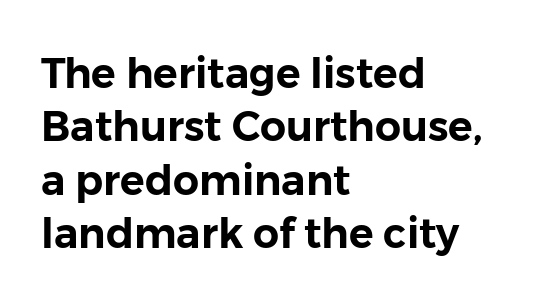
The image shows 41 px sans-serif type, upright; set left-aligned, normal line spacing (1.3x), normal letter spacing, not underlined; low stroke contrast and a medium x-height.
